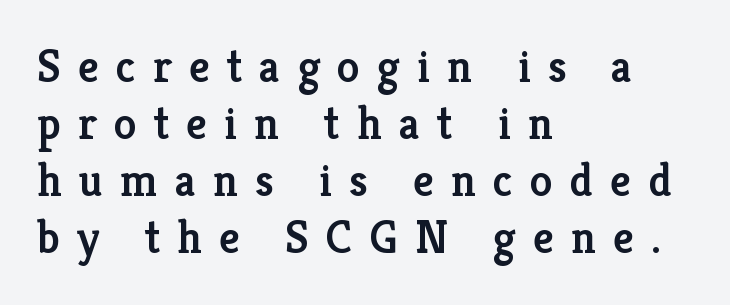
The image shows 46 px semibold serif type, upright; set left-aligned, line spacing 1.24x, unusually wide letter spacing (+0.37 em), not underlined; low stroke contrast and a medium x-height.
